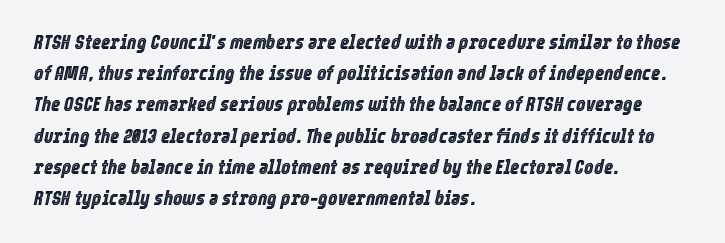
Does the lettering tilt? It does — this is italic. Rule under the text: the space is simply empty. Nothing unusual about the tracking: characters are spaced as the font intends. All the whitespace from short lines collects on the right. A normal amount of white space separates one row of letters from the next.
